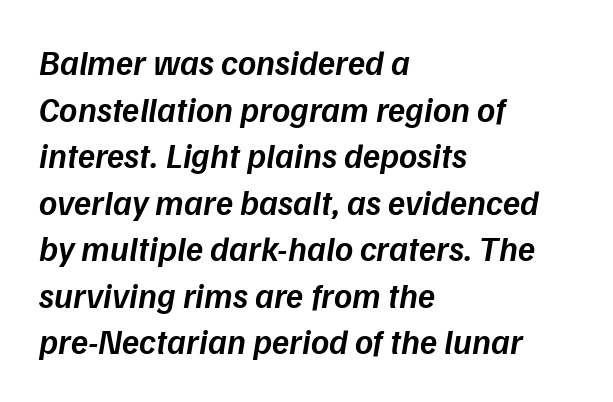
The image shows 35 px semibold type, italic (leaning right); set left-aligned, normal line spacing (1.33x), normal letter spacing, not underlined; low stroke contrast and a medium x-height.
